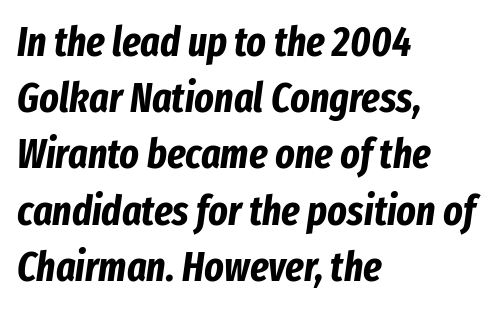
The image shows 41 px bold, condensed type, italic (leaning right); set left-aligned, normal line spacing (1.37x), normal letter spacing, not underlined; low stroke contrast and a medium x-height.
